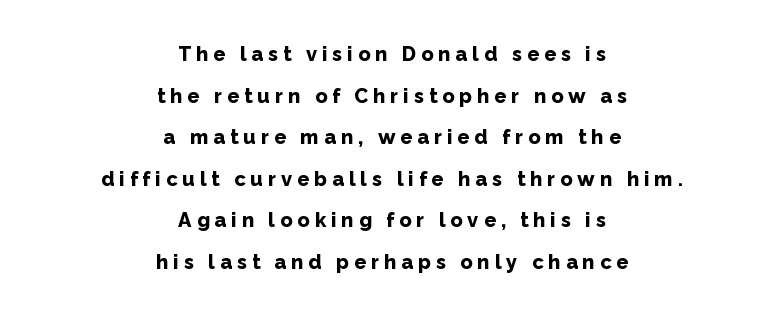
The image shows 20 px bold type, upright; set centered, loose line spacing (2.08x), unusually wide letter spacing (+0.25 em), not underlined.
